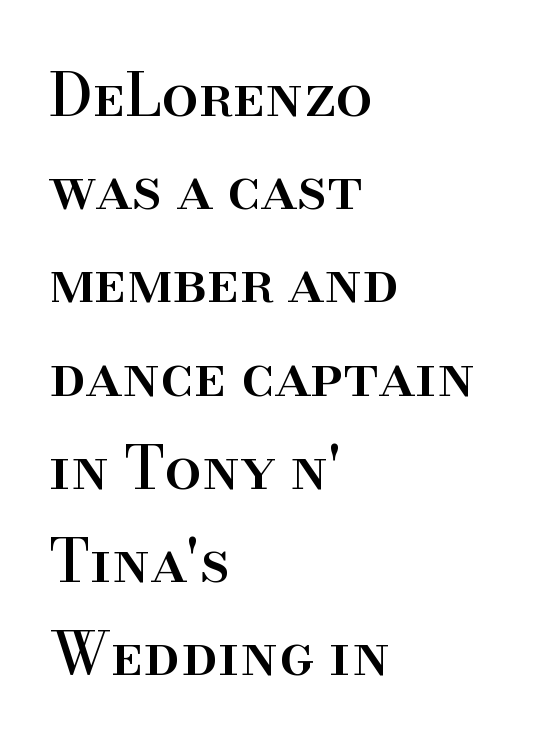
{"serif": "yes", "italic": "no", "width": "normal", "stroke_contrast": "high", "x_height": "small", "monospaced": "no", "underline": "no", "align": "left", "line_spacing": "normal", "line_spacing_ratio": 1.58, "letter_spacing": "normal", "letter_spacing_em": 0.0, "glyph_px": 59}
